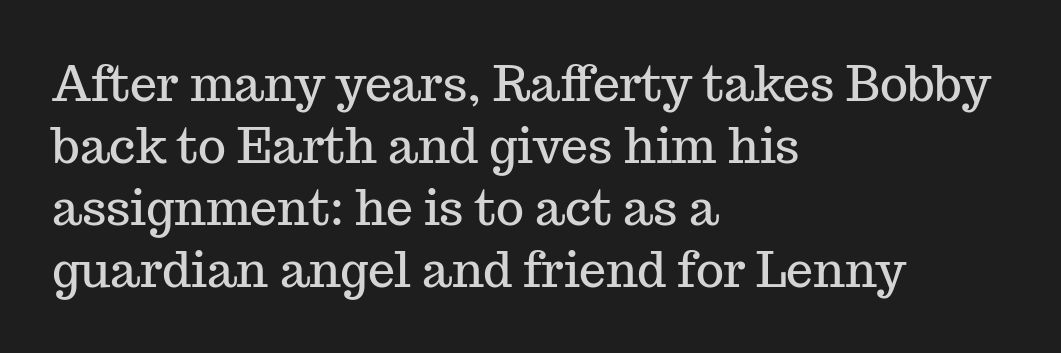
Character widths vary here, with narrow letters taking less room than wide ones. No extra tracking has been applied to these lines. You can tell it's not italic because the verticals are truly vertical. Serifs: yes, visible at the terminals of the letterforms. Regular leading.
